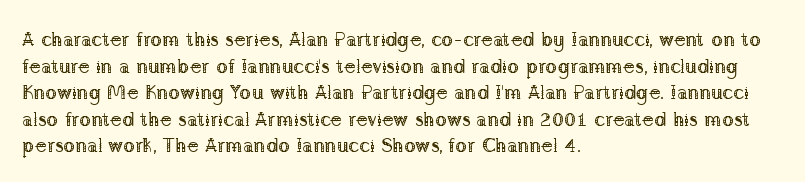
Q: Is the text bold? A: No.
Q: Is the text italic (slanted)? A: No, it is upright.
Q: Is the text underlined? A: No.
Q: How is the paragraph aligned? A: Left-aligned.
Q: Is the spacing between letters normal or unusually wide? A: Normal.
Q: Is the spacing between lines tight, normal or loose? A: Normal.
